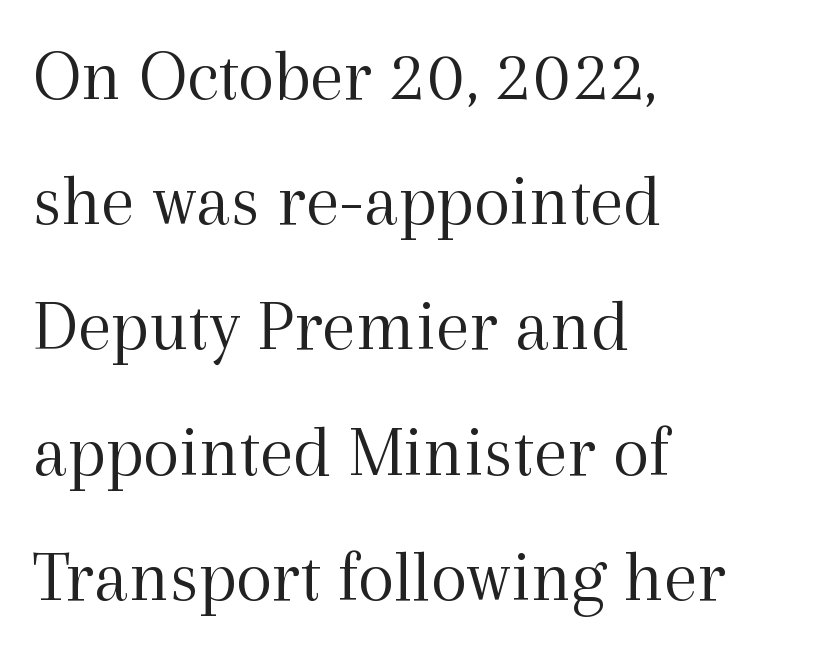
{"serif": "yes", "italic": "no", "bold": "no", "weight": "light", "width": "normal", "x_height": "medium", "monospaced": "no", "underline": "no", "align": "left", "line_spacing": "normal", "line_spacing_ratio": 1.67, "letter_spacing": "normal", "letter_spacing_em": 0.0, "glyph_px": 75}
